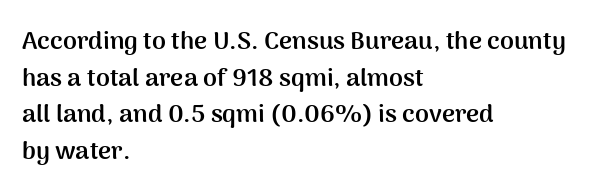
The image shows 25 px bold type, upright; set left-aligned, normal line spacing (1.47x), normal letter spacing, not underlined.
